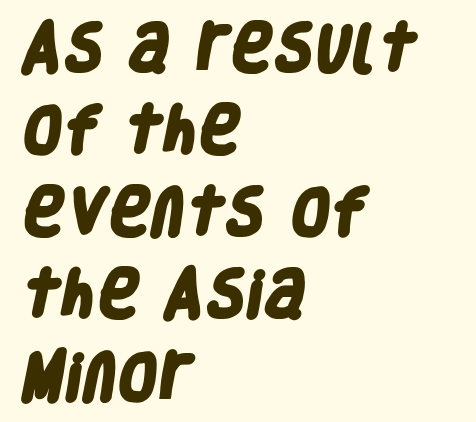
The image shows 52 px heavy, condensed sans-serif type; set left-aligned, normal line spacing (1.58x), normal letter spacing, not underlined; low stroke contrast and a large x-height.
